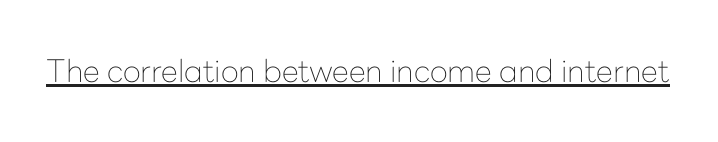
Q: Is the text bold? A: No.
Q: Is the text italic (slanted)? A: No, it is upright.
Q: Is the typeface a serif or a sans-serif typeface? A: Sans-serif.
Q: Is the text underlined? A: Yes.
Q: Is the spacing between letters normal or unusually wide? A: Normal.
Q: Width (condensed, normal, or wide)? A: Normal.
Q: Stroke contrast? A: Low.
Q: x-height? A: Medium.
Q: Monospaced? A: No.
